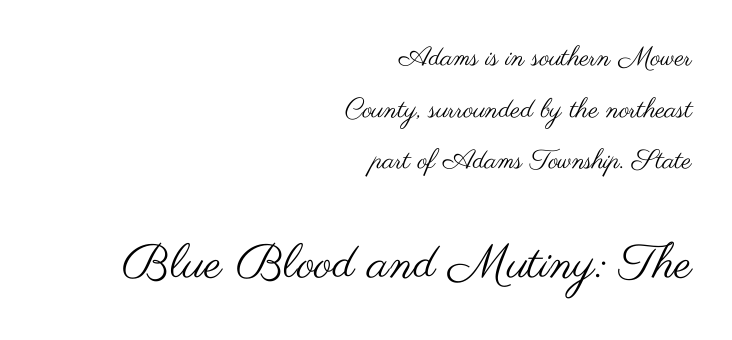
The image shows 48 px regular-weight, wide sans-serif type; set right-aligned, loose line spacing (1.91x), normal letter spacing, not underlined; the second (bottom) block is 1.78x larger; medium stroke contrast and a small x-height.
